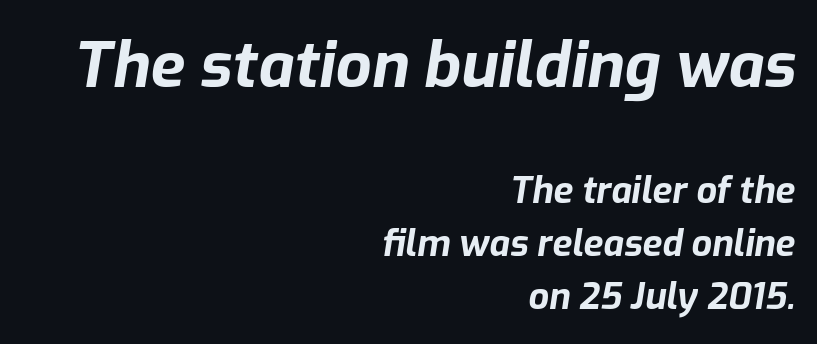
Q: Is the text bold? A: Yes.
Q: Is the text italic (slanted)? A: Yes, it leans right by about 9 degrees.
Q: Is the text underlined? A: No.
Q: How is the paragraph aligned? A: Right-aligned.
Q: Is the spacing between letters normal or unusually wide? A: Normal.
Q: Is the spacing between lines tight, normal or loose? A: Normal.
Q: Which block of text is set in a larger size, the first (top) or the second (bottom)? A: The first (top) one.
Q: Width (condensed, normal, or wide)? A: Normal.
Q: Stroke contrast? A: Low.
Q: x-height? A: Medium.
Q: Monospaced? A: No.
